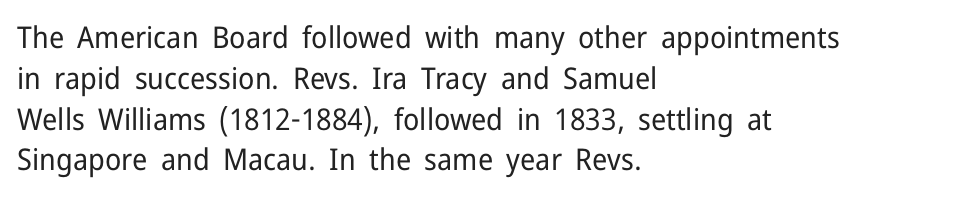
Characters remain perfectly vertical along every line. Stem width sits at or under what a default text font uses. Only glyphs here, with clear space below each row. The vertical gap from one line to the next is medium. Each letter keeps its own natural width here, so spacing adapts to shape.
